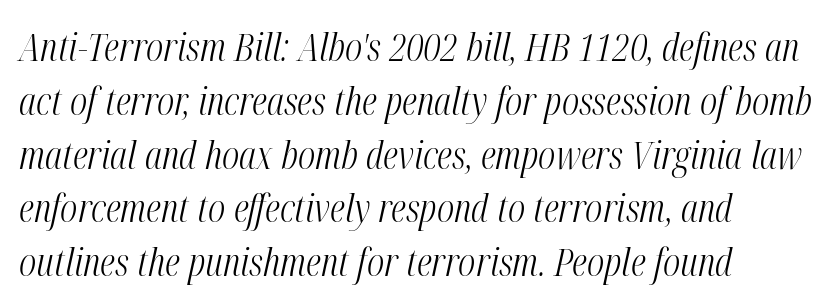
{"italic": "yes", "lean": "right", "slant_degrees": 12, "bold": "no", "weight": "light", "width": "condensed", "stroke_contrast": "medium", "x_height": "medium", "monospaced": "no", "underline": "no", "align": "left", "line_spacing": "normal", "line_spacing_ratio": 1.38, "letter_spacing": "normal", "letter_spacing_em": 0.0, "glyph_px": 39}
